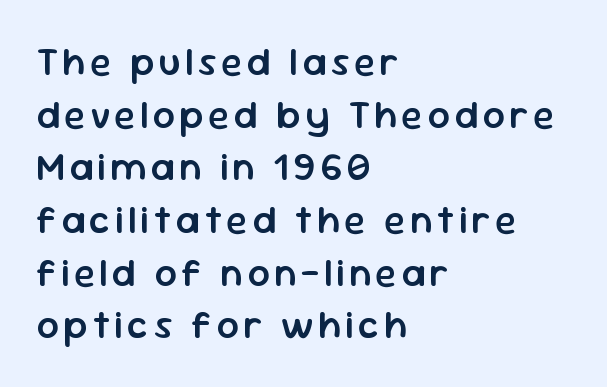
{"serif": "no", "italic": "no", "bold": "semi", "weight": "semibold", "width": "normal", "stroke_contrast": "low", "x_height": "medium", "monospaced": "no", "underline": "no", "align": "left", "line_spacing": "normal", "line_spacing_ratio": 1.35, "glyph_px": 39}
